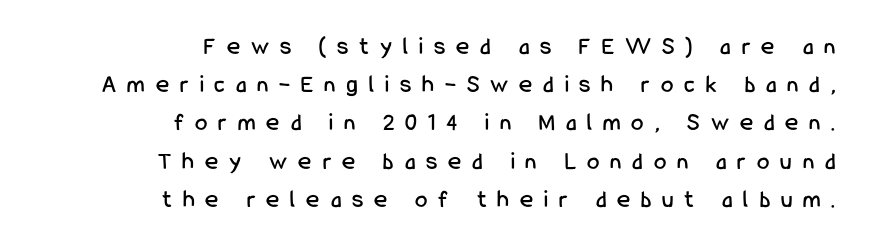
Q: Is the text italic (slanted)? A: No, it is upright.
Q: Is the text underlined? A: No.
Q: How is the paragraph aligned? A: Right-aligned.
Q: Is the spacing between letters normal or unusually wide? A: Unusually wide.
Q: Is the spacing between lines tight, normal or loose? A: Normal.
